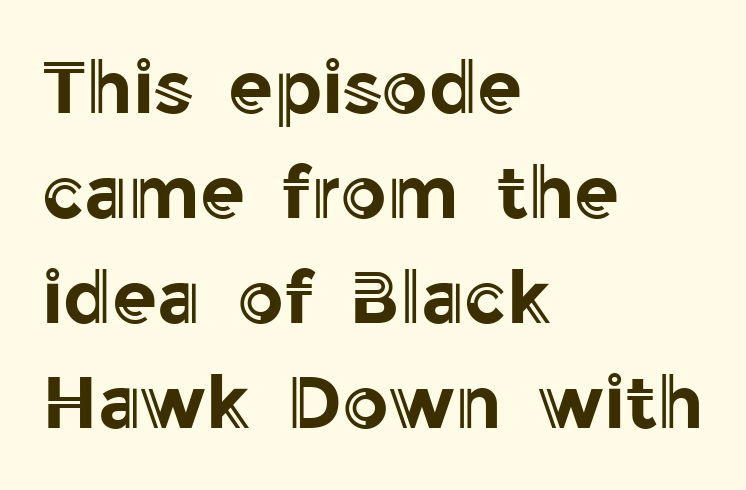
Q: Is the text italic (slanted)? A: No, it is upright.
Q: Is the text underlined? A: No.
Q: How is the paragraph aligned? A: Left-aligned.
Q: Is the spacing between letters normal or unusually wide? A: Normal.
Q: Is the spacing between lines tight, normal or loose? A: Normal.
Q: Width (condensed, normal, or wide)? A: Normal.
Q: x-height? A: Medium.
Q: Monospaced? A: No.
